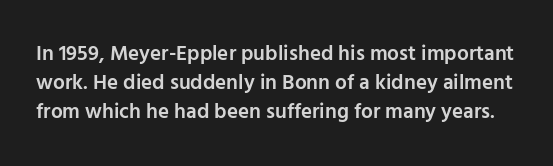
The image shows 21 px text type, upright; set normal line spacing (1.39x), normal letter spacing, not underlined.
